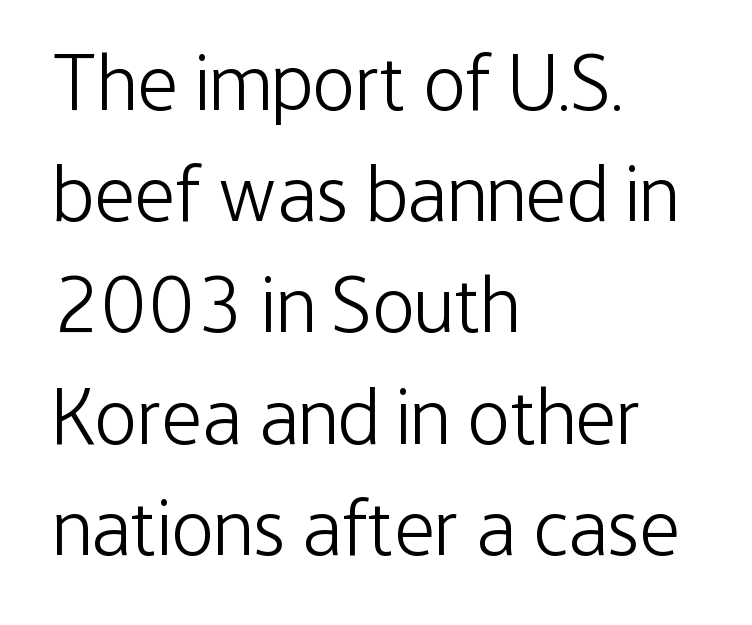
{"serif": "no", "italic": "no", "bold": "no", "weight": "light", "width": "condensed", "stroke_contrast": "low", "x_height": "medium", "monospaced": "no", "underline": "no", "align": "left", "line_spacing": "normal", "line_spacing_ratio": 1.39, "letter_spacing": "normal", "letter_spacing_em": 0.0, "glyph_px": 80}
